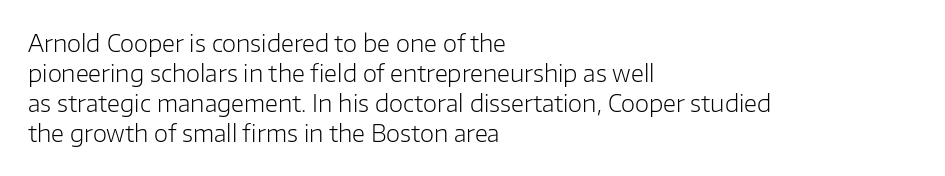
{"italic": "no", "bold": "no", "underline": "no", "align": "left", "line_spacing": "normal", "line_spacing_ratio": 1.3, "letter_spacing": "normal", "letter_spacing_em": 0.0, "glyph_px": 23}
